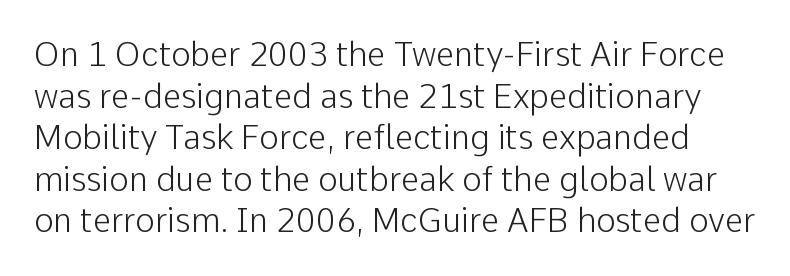
Q: Is the text bold? A: No.
Q: Is the text italic (slanted)? A: No, it is upright.
Q: Is the typeface a serif or a sans-serif typeface? A: Sans-serif.
Q: Is the text underlined? A: No.
Q: Is the spacing between letters normal or unusually wide? A: Normal.
Q: Is the spacing between lines tight, normal or loose? A: Normal.
Q: Width (condensed, normal, or wide)? A: Normal.
Q: Stroke contrast? A: Low.
Q: x-height? A: Medium.
Q: Monospaced? A: No.
